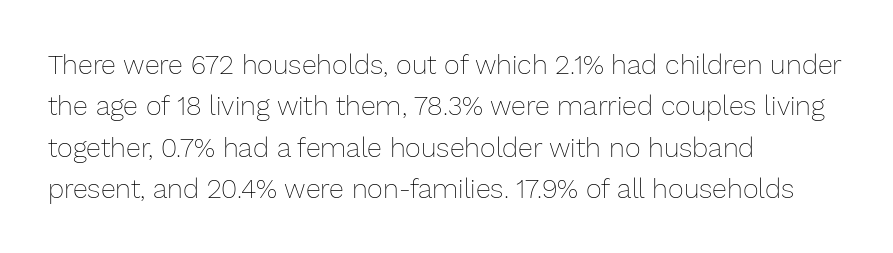
{"italic": "no", "bold": "no", "underline": "no", "align": "left", "line_spacing": "normal", "line_spacing_ratio": 1.53, "letter_spacing": "normal", "letter_spacing_em": 0.0, "glyph_px": 27}
